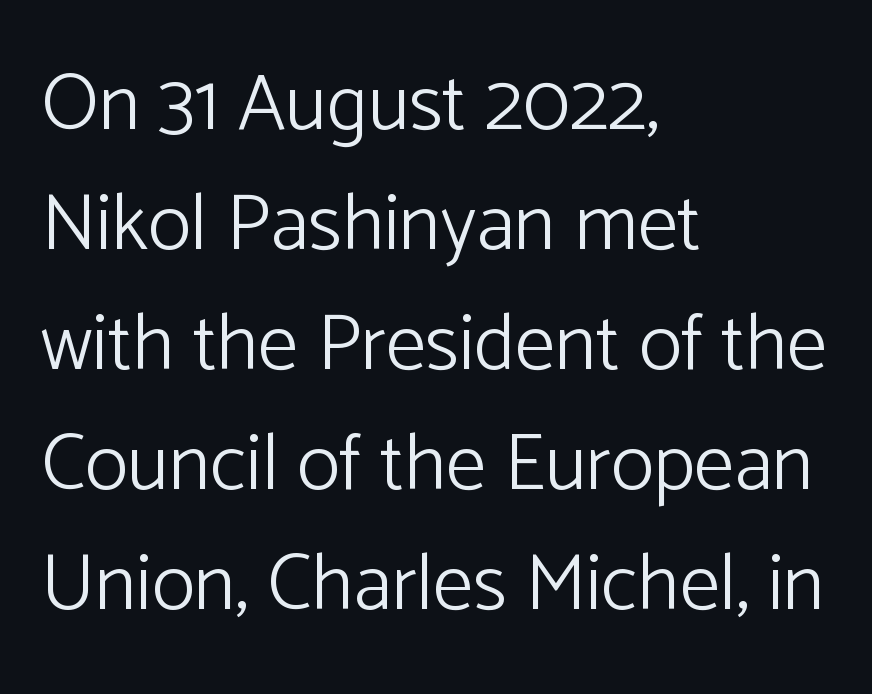
{"serif": "no", "italic": "no", "bold": "no", "weight": "light", "width": "normal", "stroke_contrast": "low", "x_height": "medium", "monospaced": "no", "underline": "no", "align": "left", "line_spacing": "normal", "line_spacing_ratio": 1.5, "letter_spacing": "normal", "letter_spacing_em": 0.0, "glyph_px": 80}
